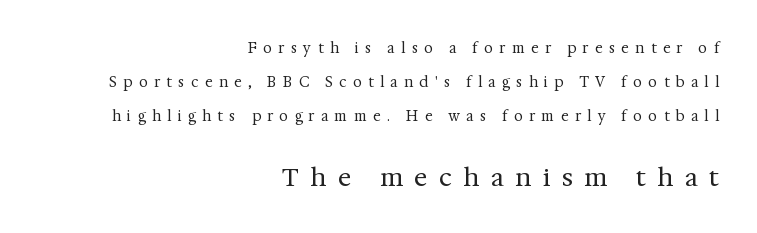
Q: Is the text bold? A: No.
Q: Is the text italic (slanted)? A: No, it is upright.
Q: Is the text underlined? A: No.
Q: How is the paragraph aligned? A: Right-aligned.
Q: Is the spacing between letters normal or unusually wide? A: Unusually wide.
Q: Is the spacing between lines tight, normal or loose? A: Loose.
Q: Which block of text is set in a larger size, the first (top) or the second (bottom)? A: The second (bottom) one.
